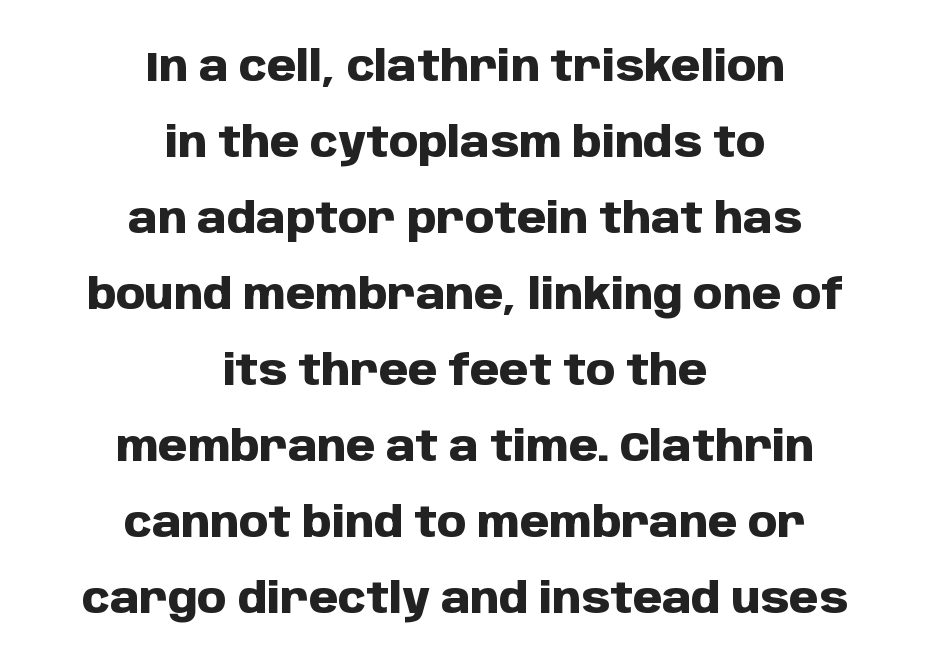
Do the characters align in a grid? No, the font is proportional. Is this a sans? Yes — the strokes have no serifs. Plenty of ink on the page — the face is bold. Beneath every word, the page is bare.
